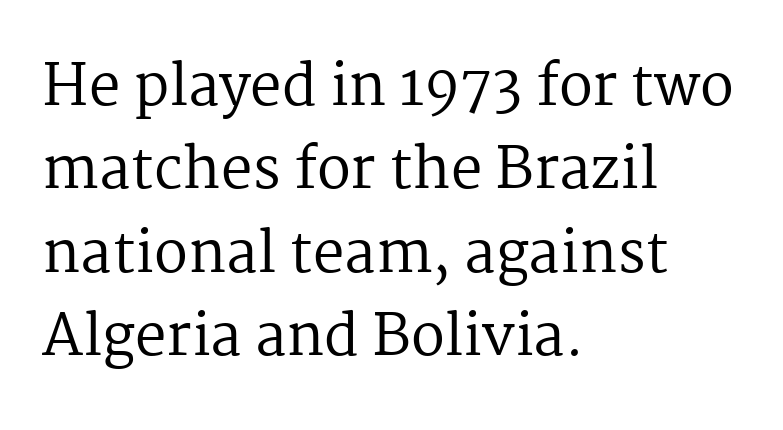
Varying glyph widths throughout — classic text-font behaviour. The tracking reads as untouched default to a designer's eye. Caption: face not bold, strokes unweighted. The designer left line spacing at the default.
